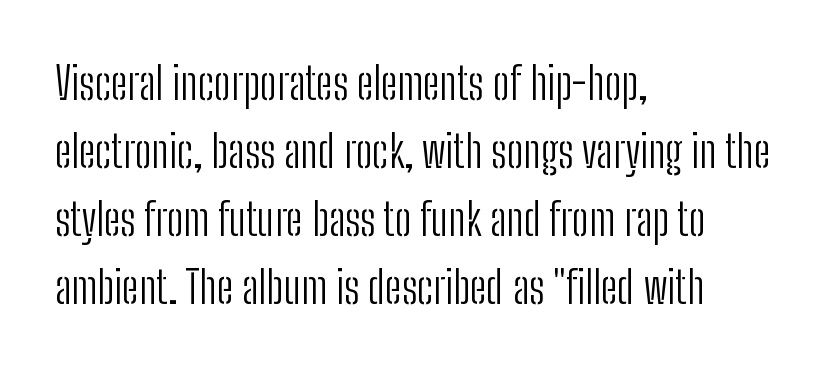
Do the letters lean? They stand straight. Underlining? Definitely not there. The paragraph shown leans on its left margin. Weight: not bold — regular or lighter.
